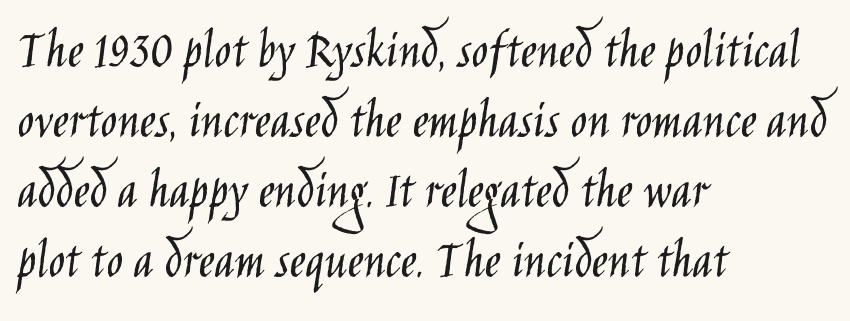
The image shows 55 px light, condensed sans-serif type; set left-aligned, normal line spacing (1.27x), normal letter spacing, not underlined; low stroke contrast and a large x-height.
